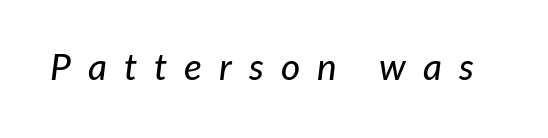
{"italic": "yes", "lean": "right", "slant_degrees": 7, "width": "normal", "stroke_contrast": "low", "x_height": "medium", "monospaced": "no", "underline": "no", "letter_spacing": "wide", "letter_spacing_em": 0.46, "glyph_px": 37}
